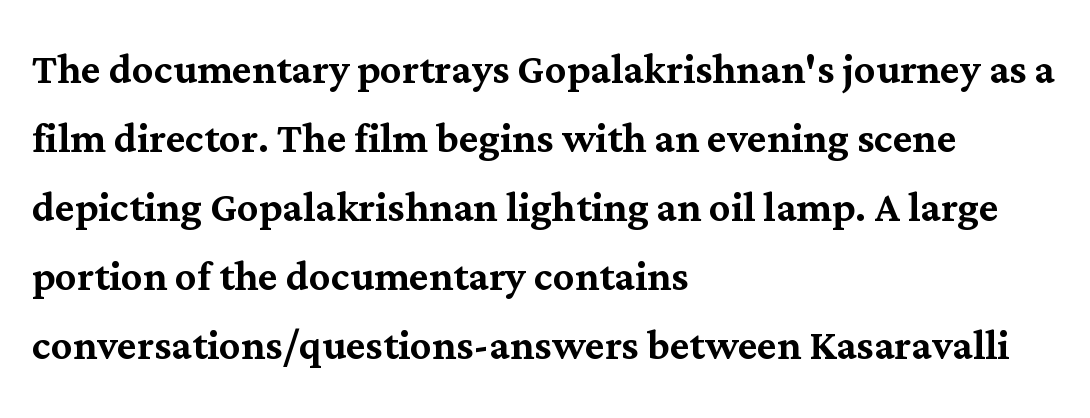
Horizontal alignment here is leftward, the default for most running prose. If you measured baseline to baseline, you'd find a middling distance. Beneath every word, the page is bare. Notice how the stems are strictly vertical — no italics here. The passage shown is typeset with a serif family. This sample uses plain, unmodified letter spacing.
